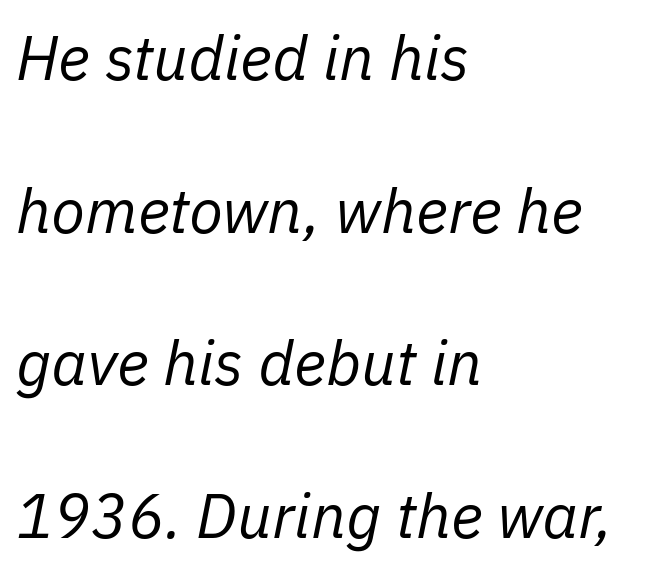
Which margin do the lines hug? The left one — the right edge is uneven. The gaps between neighbouring characters are ordinary and unremarkable. Each stroke keeps to a modest, everyday thickness or less. Proportional: the letters do not fall into vertical columns.
